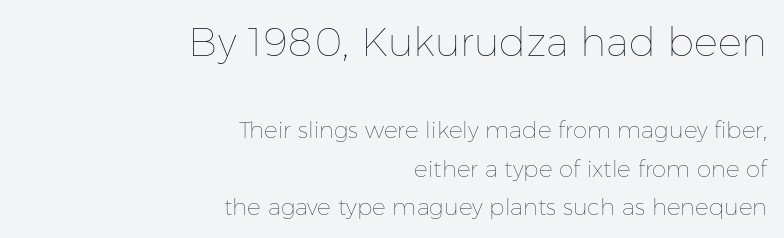
The letters stand upright; this is a roman face. The more generous point size was reserved for the upper chunk. Letters have the restrained weight of plain body copy at most. The paragraph shown leans on its right margin.
